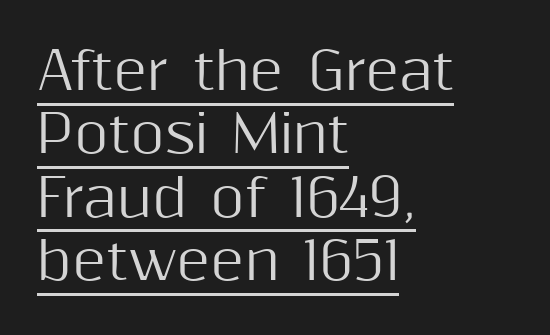
{"serif": "no", "italic": "no", "width": "normal", "stroke_contrast": "medium", "x_height": "medium", "monospaced": "no", "underline": "yes", "align": "left", "line_spacing_ratio": 1.22, "letter_spacing": "normal", "letter_spacing_em": 0.0, "glyph_px": 52}
